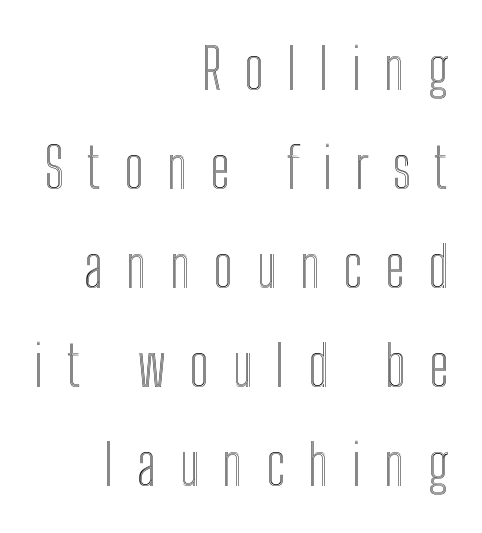
The image shows 56 px condensed type, upright; set right-aligned, line spacing 1.77x, unusually wide letter spacing (+0.41 em), not underlined; a medium x-height.
